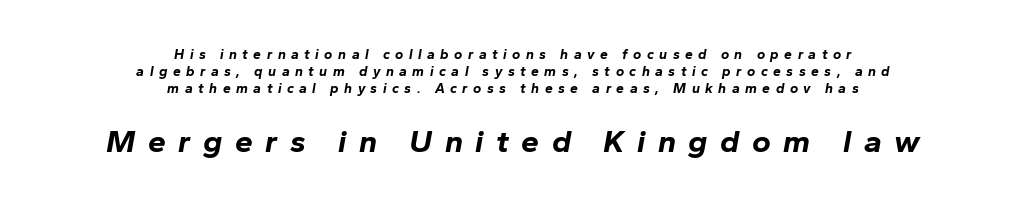
This rendering features lettering with no underline. Line starts and ends both wander, symmetrically. Heavy-handed strokes throughout: this text is bold. The axis of the letterforms is tilted away from vertical.
